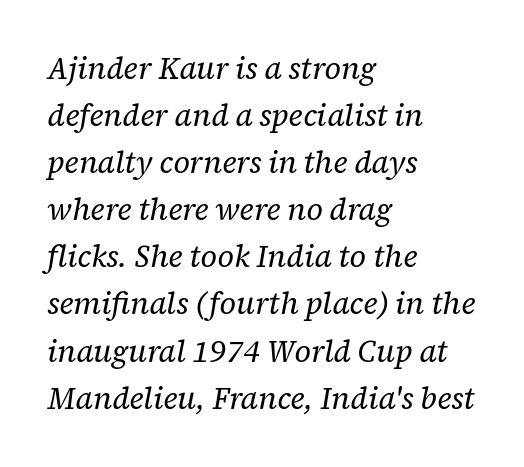
The image shows 30 px regular-weight serif type, italic (leaning right); set left-aligned, normal line spacing (1.57x), normal letter spacing, not underlined; low stroke contrast and a medium x-height.
